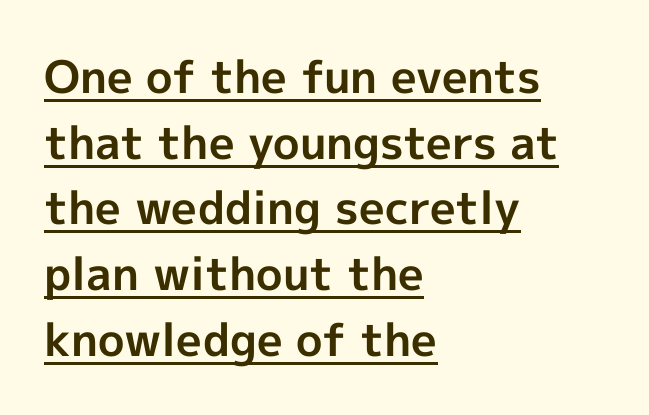
{"serif": "no", "italic": "no", "bold": "yes", "weight": "bold", "width": "normal", "x_height": "medium", "monospaced": "no", "underline": "yes", "align": "left", "line_spacing": "normal", "line_spacing_ratio": 1.46, "letter_spacing": "normal", "letter_spacing_em": 0.0, "glyph_px": 45}
